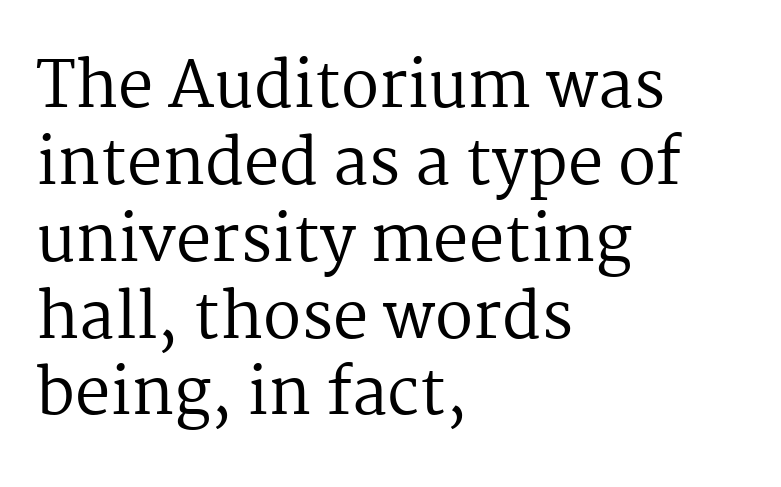
Q: Is the text bold? A: No.
Q: Is the text italic (slanted)? A: No, it is upright.
Q: Is the typeface a serif or a sans-serif typeface? A: Serif.
Q: Is the text underlined? A: No.
Q: How is the paragraph aligned? A: Left-aligned.
Q: Is the spacing between letters normal or unusually wide? A: Normal.
Q: Width (condensed, normal, or wide)? A: Normal.
Q: Stroke contrast? A: Medium.
Q: x-height? A: Medium.
Q: Monospaced? A: No.
